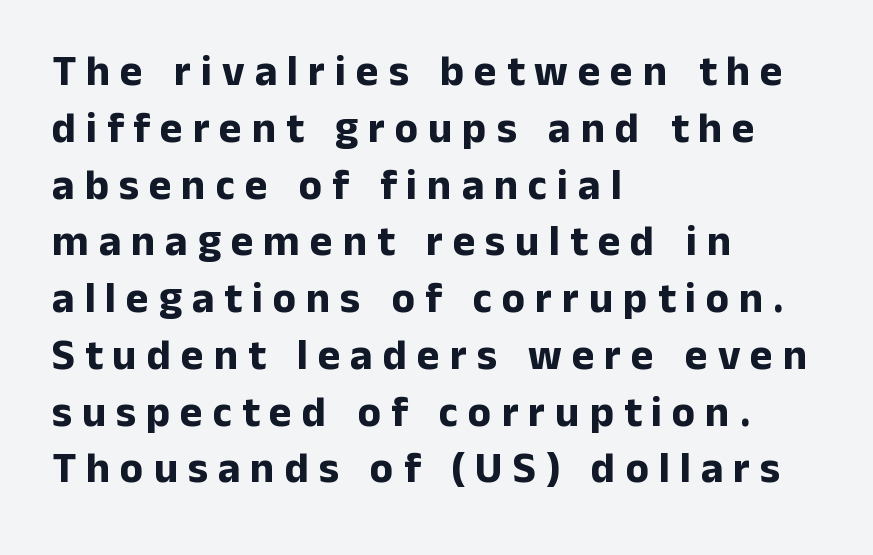
Q: Is the text bold? A: Yes.
Q: Is the text italic (slanted)? A: No, it is upright.
Q: Is the typeface a serif or a sans-serif typeface? A: Sans-serif.
Q: Is the text underlined? A: No.
Q: How is the paragraph aligned? A: Left-aligned.
Q: Is the spacing between letters normal or unusually wide? A: Unusually wide.
Q: Is the spacing between lines tight, normal or loose? A: Normal.
Q: Width (condensed, normal, or wide)? A: Normal.
Q: Stroke contrast? A: Low.
Q: x-height? A: Medium.
Q: Monospaced? A: No.
